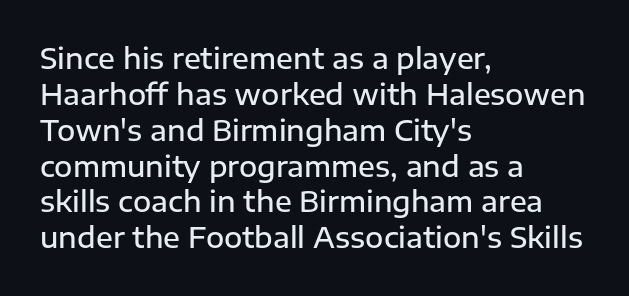
Observe the absence of serifs on each vertical stroke in this sample. The foot of each line stays bare and open. What weight is shown? A semibold, between regular and bold. Line spacing here is normal.
